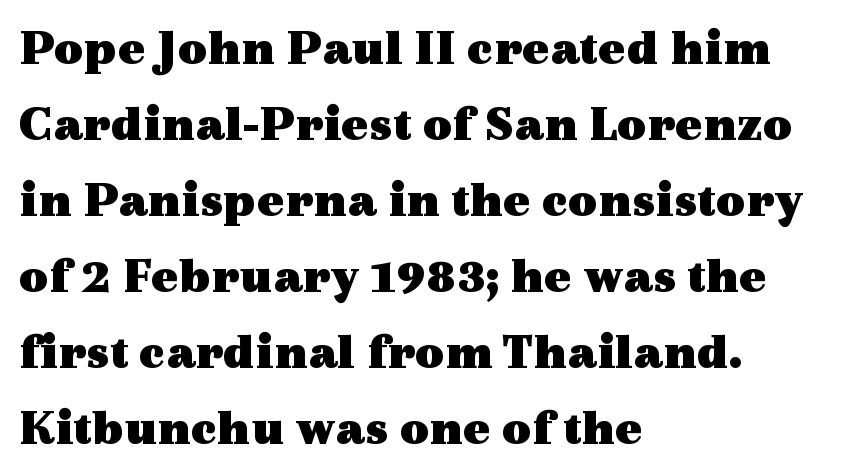
Q: Is the text bold? A: Yes.
Q: Is the text italic (slanted)? A: No, it is upright.
Q: Is the typeface a serif or a sans-serif typeface? A: Serif.
Q: Is the text underlined? A: No.
Q: How is the paragraph aligned? A: Left-aligned.
Q: Is the spacing between letters normal or unusually wide? A: Normal.
Q: Is the spacing between lines tight, normal or loose? A: Normal.
Q: Width (condensed, normal, or wide)? A: Wide.
Q: x-height? A: Medium.
Q: Monospaced? A: No.
